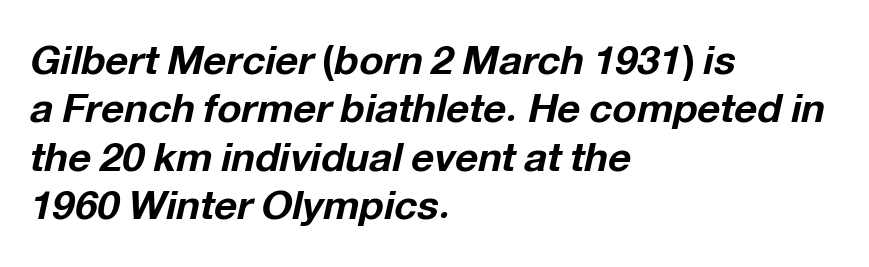
{"italic": "yes", "lean": "right", "slant_degrees": 12, "bold": "yes", "weight": "bold", "width": "normal", "stroke_contrast": "low", "x_height": "medium", "monospaced": "no", "underline": "no", "align": "left", "line_spacing_ratio": 1.21, "letter_spacing": "normal", "letter_spacing_em": 0.0, "glyph_px": 40}
